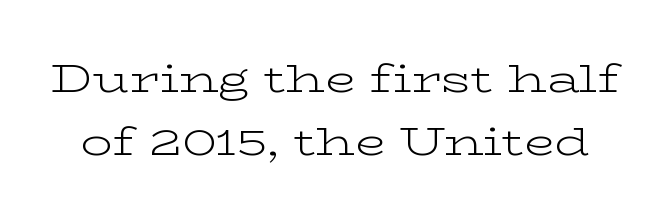
The characters display serif detailing at their extremities. In terms of leading, this rendering sits right in the middle. Varying glyph widths throughout — classic text-font behaviour. Just letters on the line, the space beneath them empty. In terms of letterspacing, this is plain default setting.
